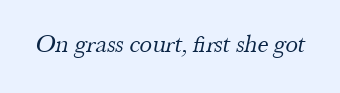
Q: Is the text bold? A: No.
Q: Is the text underlined? A: No.
Q: Is the spacing between letters normal or unusually wide? A: Normal.
